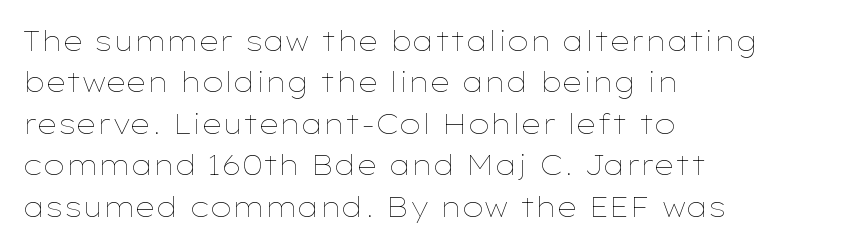
The image shows 28 px thin, wide type, upright; set left-aligned, normal line spacing (1.48x), normal letter spacing, not underlined; low stroke contrast and a medium x-height.
